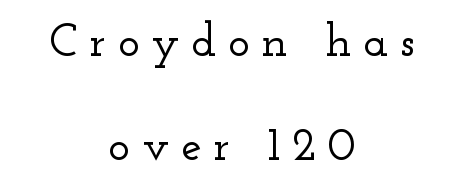
Here the glyphs are tracked loosely, breaking word shapes into spaced letters. The string is rendered with underlining switched off. The face used here is seriffed, in the tradition of book romans. The lines are spread far apart with generous leading. The rendering uses natural spacing where letterforms have individual widths. The lines are quadded center.
